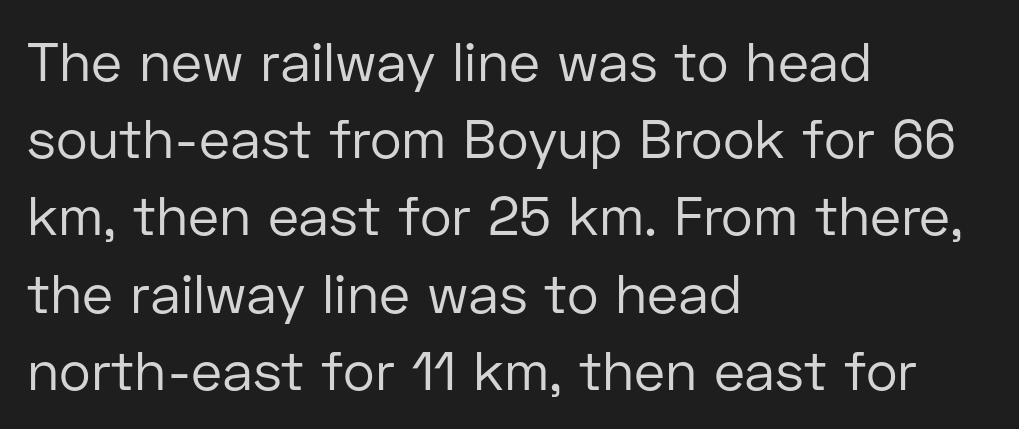
Left-aligned paragraph, ragged on the right. Nothing heavy about these letters — not bold at all. The designer left line spacing at the default. You could not count columns in this text — the font is proportionally spaced.
